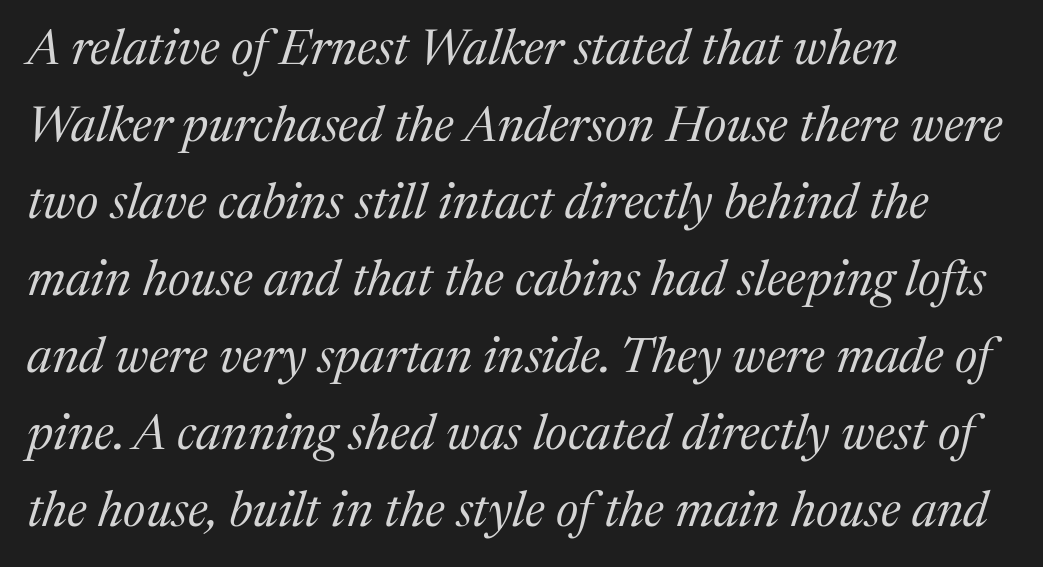
{"serif": "yes", "italic": "yes", "lean": "right", "slant_degrees": 17, "bold": "no", "weight": "regular", "width": "normal", "stroke_contrast": "medium", "x_height": "medium", "monospaced": "no", "underline": "no", "align": "left", "line_spacing": "normal", "line_spacing_ratio": 1.54, "letter_spacing": "normal", "letter_spacing_em": 0.0, "glyph_px": 50}
